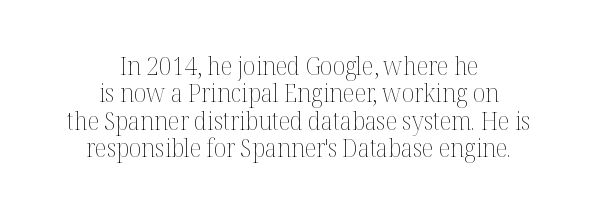
The image shows 25 px text type, upright; set centered, tight line spacing (1.1x), normal letter spacing, not underlined.
